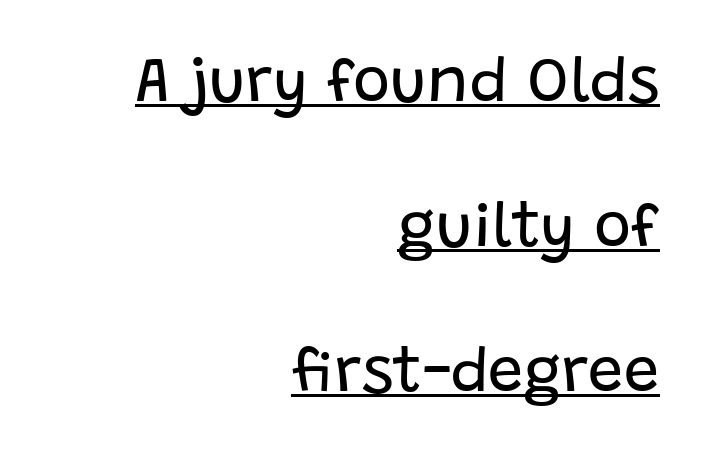
Q: Is the text bold? A: No.
Q: Is the text italic (slanted)? A: No, it is upright.
Q: Is the typeface a serif or a sans-serif typeface? A: Sans-serif.
Q: Is the text underlined? A: Yes.
Q: How is the paragraph aligned? A: Right-aligned.
Q: Is the spacing between letters normal or unusually wide? A: Normal.
Q: Is the spacing between lines tight, normal or loose? A: Loose.
Q: Width (condensed, normal, or wide)? A: Normal.
Q: Stroke contrast? A: Low.
Q: x-height? A: Large.
Q: Monospaced? A: No.
